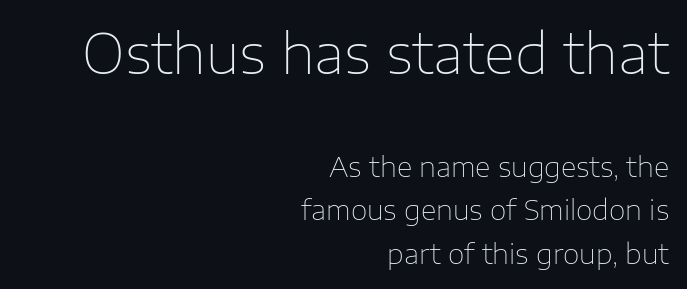
No word sits above an underline. In terms of leading, this rendering sits right in the middle. The first block has been scaled up relative to the second. Is this a heavy cut? Hardly; it is regular or lighter. If you drew a ruler down the right edge, every line would touch it.
